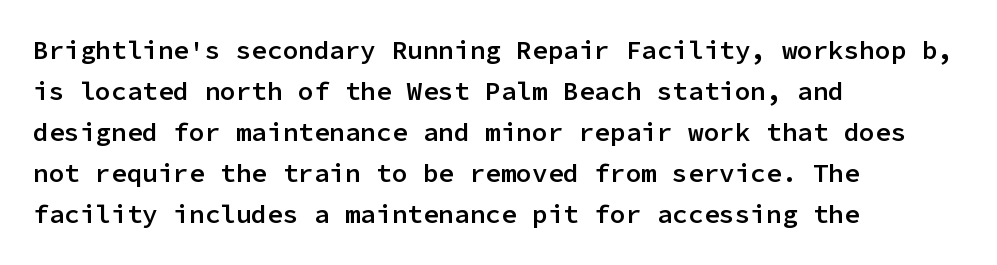
The image shows 26 px text type, upright; set left-aligned, normal line spacing (1.58x), normal letter spacing, not underlined.
